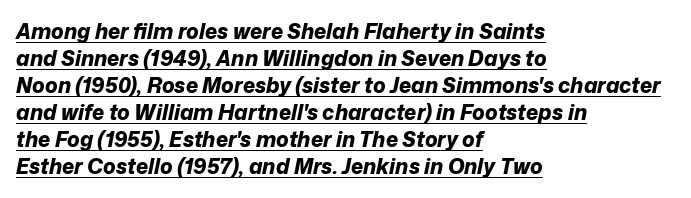
The image shows 21 px bold type, italic (leaning right); set left-aligned, normal line spacing (1.29x), normal letter spacing, underlined.
